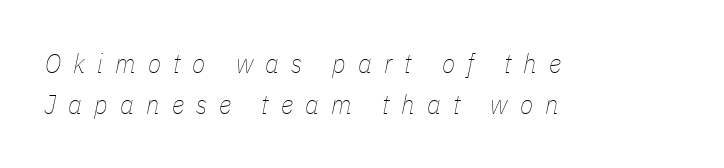
{"italic": "yes", "lean": "right", "slant_degrees": 11, "bold": "no", "underline": "no", "align": "left", "line_spacing": "normal", "line_spacing_ratio": 1.53, "letter_spacing": "wide", "letter_spacing_em": 0.45, "glyph_px": 27}
